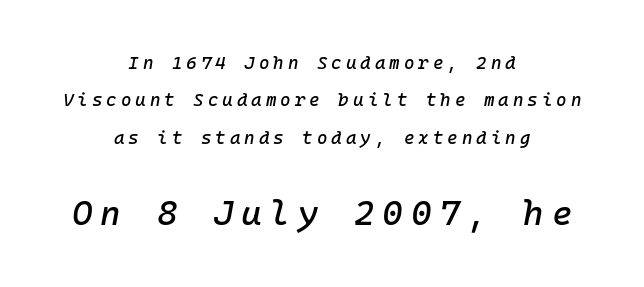
The image shows 35 px text type, italic (leaning right); set centered, loose line spacing (2.08x), unusually wide letter spacing (+0.22 em), not underlined; the second (bottom) block is 1.94x larger; low stroke contrast and a medium x-height.
